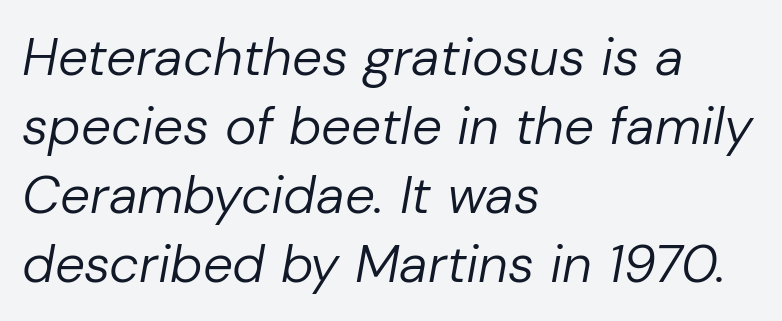
The image shows 53 px regular-weight type, italic (leaning right); set left-aligned, normal line spacing (1.3x), normal letter spacing, not underlined; low stroke contrast and a medium x-height.
